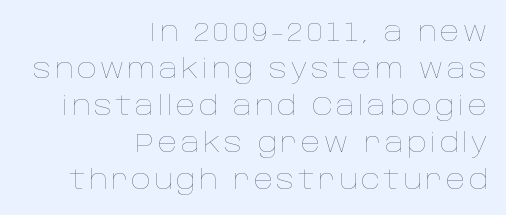
{"italic": "no", "bold": "no", "underline": "no", "align": "right", "line_spacing": "normal", "line_spacing_ratio": 1.37, "glyph_px": 27}
